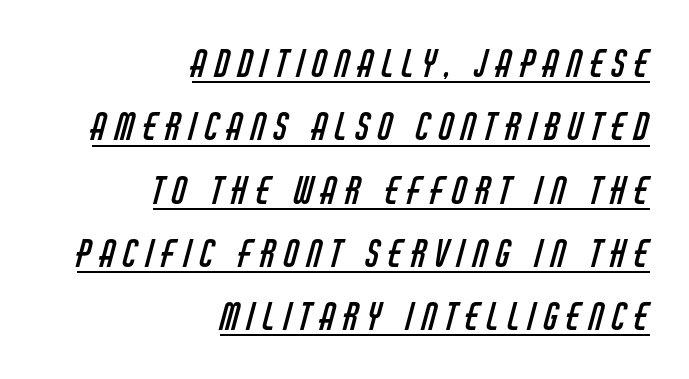
{"serif": "no", "bold": "no", "weight": "regular", "width": "condensed", "stroke_contrast": "low", "x_height": "large", "monospaced": "no", "underline": "yes", "align": "right", "line_spacing_ratio": 1.71, "letter_spacing": "wide", "letter_spacing_em": 0.23, "glyph_px": 37}
